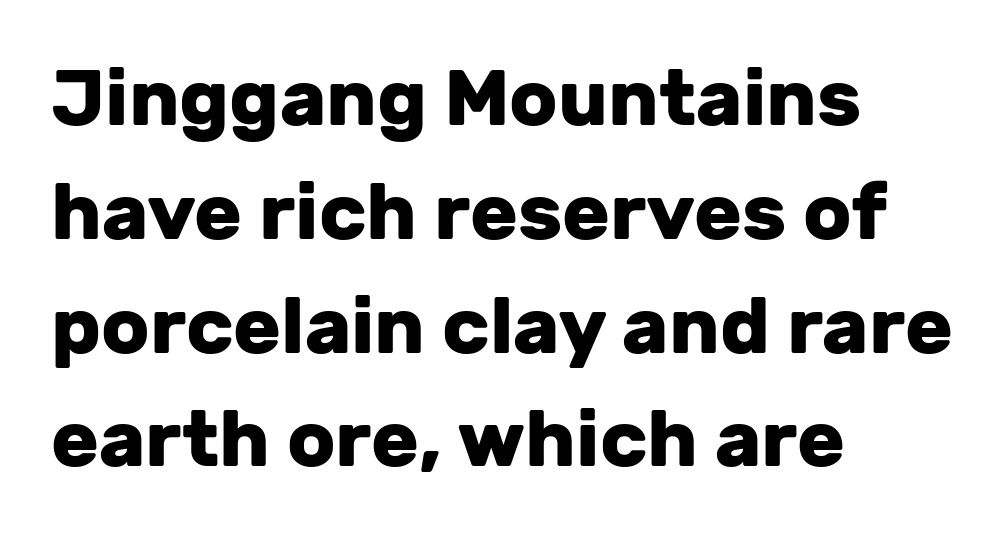
{"serif": "no", "italic": "no", "bold": "yes", "weight": "heavy", "width": "normal", "stroke_contrast": "low", "x_height": "medium", "monospaced": "no", "underline": "no", "align": "left", "line_spacing": "normal", "line_spacing_ratio": 1.44, "letter_spacing": "normal", "letter_spacing_em": 0.0, "glyph_px": 79}
